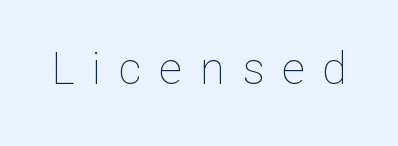
Q: Is the text bold? A: No.
Q: Is the text italic (slanted)? A: No, it is upright.
Q: Is the text underlined? A: No.
Q: Is the spacing between letters normal or unusually wide? A: Unusually wide.
Q: Width (condensed, normal, or wide)? A: Normal.
Q: Stroke contrast? A: Low.
Q: x-height? A: Medium.
Q: Monospaced? A: No.
